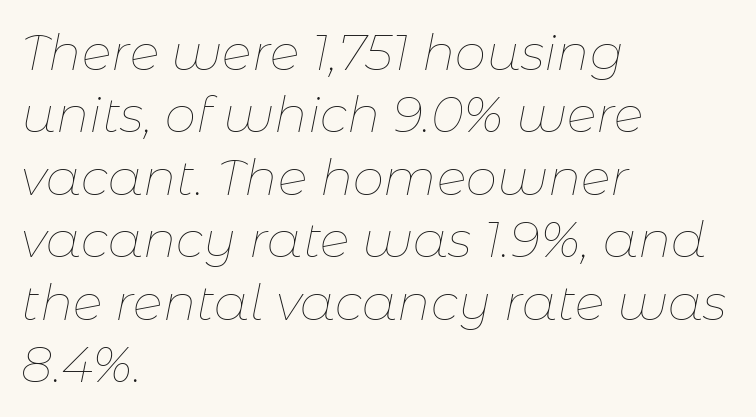
The image shows 50 px thin type, italic (leaning right); set left-aligned, normal line spacing (1.25x), normal letter spacing, not underlined; low stroke contrast and a medium x-height.
